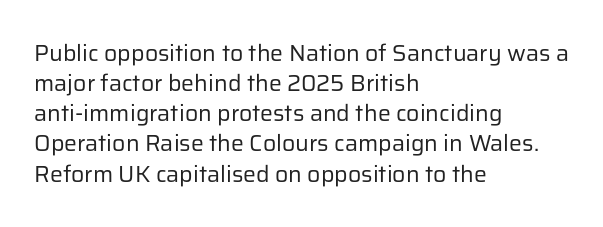
The image shows 23 px text type, upright; set left-aligned, normal line spacing (1.31x), normal letter spacing, not underlined.
